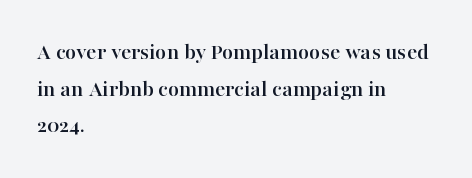
Q: Is the text italic (slanted)? A: No, it is upright.
Q: Is the text underlined? A: No.
Q: How is the paragraph aligned? A: Left-aligned.
Q: Is the spacing between letters normal or unusually wide? A: Normal.
Q: Is the spacing between lines tight, normal or loose? A: Normal.
